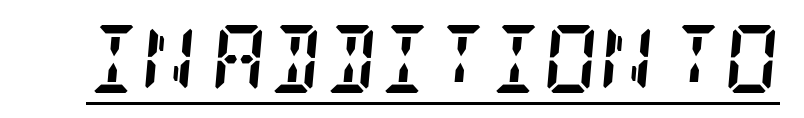
The image shows 68 px semibold, condensed serif type, italic (leaning right); set normal letter spacing, underlined; low stroke contrast and a large x-height.
